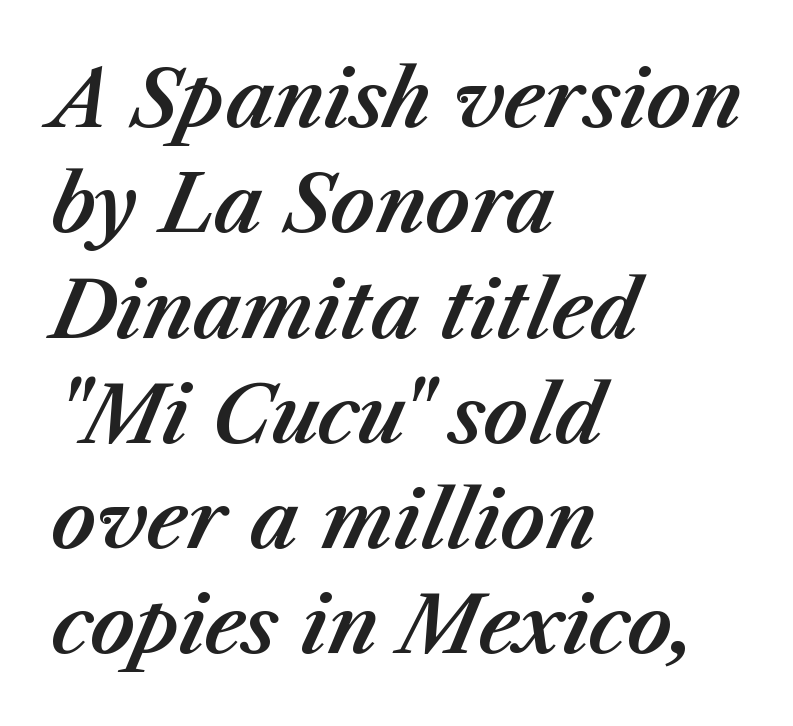
{"italic": "yes", "lean": "right", "slant_degrees": 23, "width": "normal", "stroke_contrast": "medium", "x_height": "medium", "monospaced": "no", "underline": "no", "align": "left", "line_spacing": "normal", "line_spacing_ratio": 1.35, "letter_spacing": "normal", "letter_spacing_em": 0.0, "glyph_px": 78}
